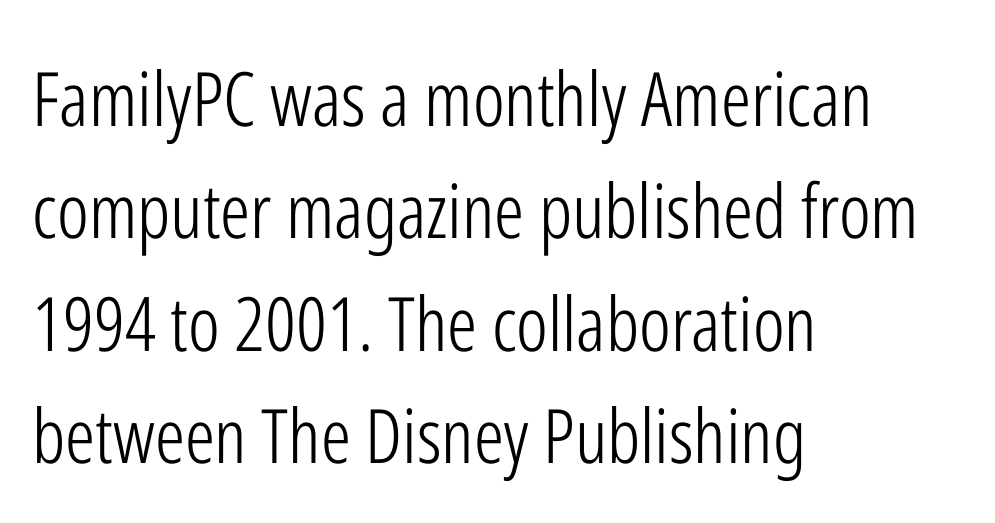
{"serif": "no", "italic": "no", "bold": "no", "weight": "light", "width": "condensed", "stroke_contrast": "low", "x_height": "medium", "monospaced": "no", "underline": "no", "align": "left", "line_spacing": "normal", "line_spacing_ratio": 1.5, "letter_spacing": "normal", "letter_spacing_em": 0.0, "glyph_px": 75}
